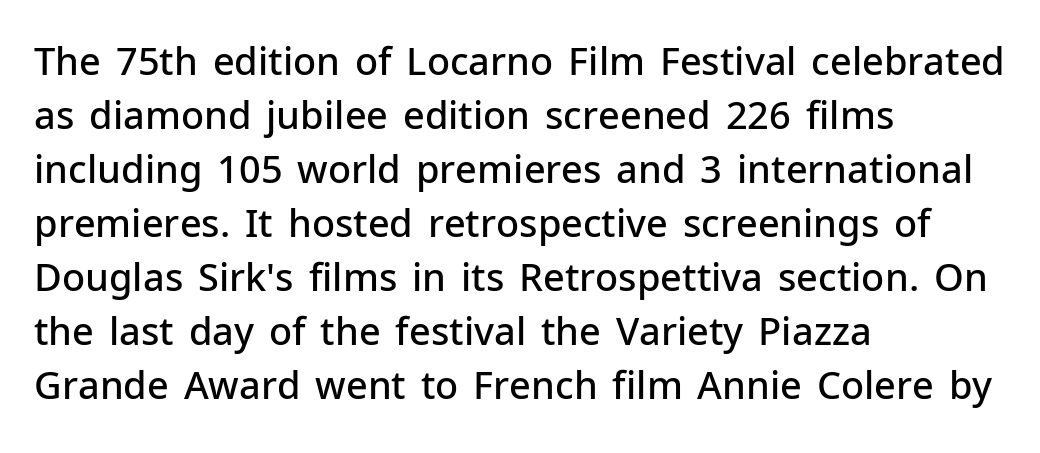
{"serif": "no", "italic": "no", "bold": "semi", "weight": "semibold", "width": "normal", "stroke_contrast": "low", "x_height": "medium", "monospaced": "no", "underline": "no", "align": "left", "line_spacing": "normal", "line_spacing_ratio": 1.42, "letter_spacing": "normal", "letter_spacing_em": 0.0, "glyph_px": 38}
